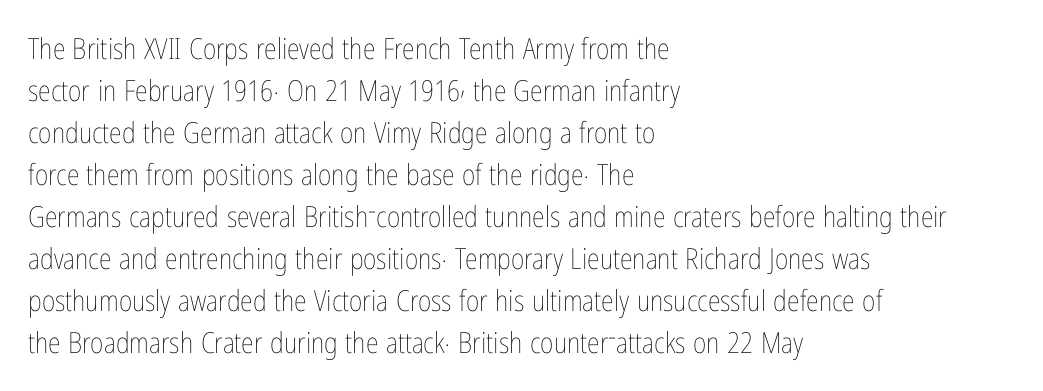
{"italic": "no", "bold": "no", "weight": "thin", "width": "condensed", "stroke_contrast": "low", "x_height": "medium", "monospaced": "no", "underline": "no", "align": "left", "line_spacing": "normal", "line_spacing_ratio": 1.45, "letter_spacing": "normal", "letter_spacing_em": 0.0, "glyph_px": 29}
